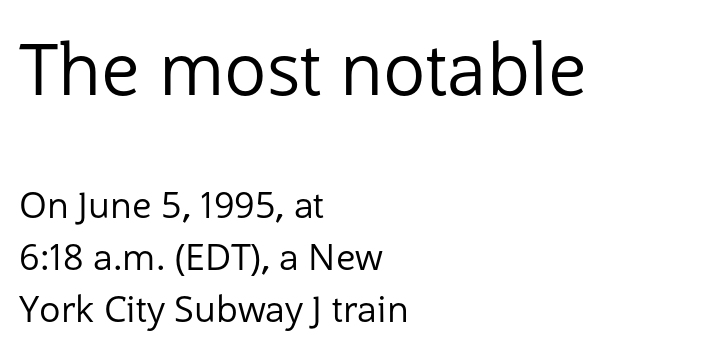
Q: Is the text bold? A: No.
Q: Is the text italic (slanted)? A: No, it is upright.
Q: Is the typeface a serif or a sans-serif typeface? A: Sans-serif.
Q: Is the text underlined? A: No.
Q: How is the paragraph aligned? A: Left-aligned.
Q: Is the spacing between letters normal or unusually wide? A: Normal.
Q: Is the spacing between lines tight, normal or loose? A: Normal.
Q: Which block of text is set in a larger size, the first (top) or the second (bottom)? A: The first (top) one.
Q: Width (condensed, normal, or wide)? A: Normal.
Q: Stroke contrast? A: Low.
Q: x-height? A: Medium.
Q: Monospaced? A: No.
